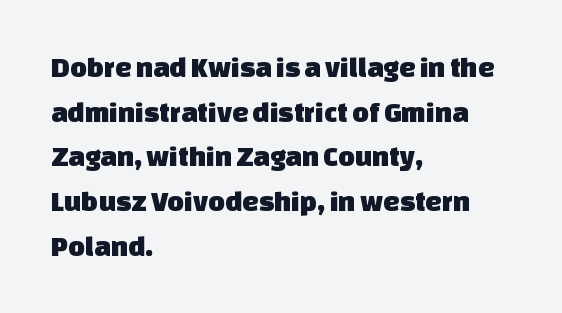
{"serif": "no", "width": "normal", "stroke_contrast": "low", "x_height": "large", "monospaced": "no", "underline": "no", "align": "left", "line_spacing": "normal", "line_spacing_ratio": 1.54, "letter_spacing": "normal", "letter_spacing_em": 0.0, "glyph_px": 29}
